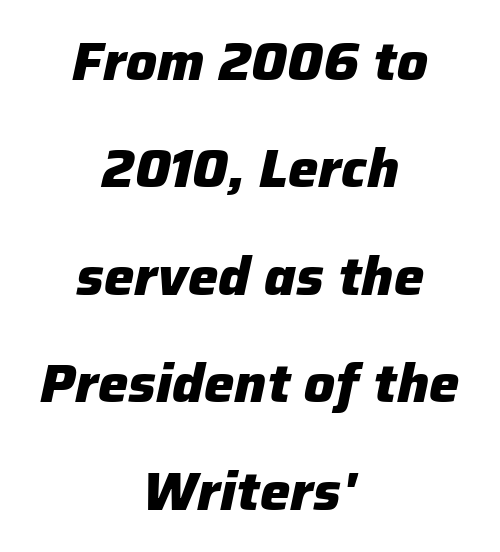
{"italic": "yes", "lean": "right", "slant_degrees": 12, "bold": "yes", "weight": "heavy", "width": "normal", "stroke_contrast": "low", "x_height": "medium", "monospaced": "no", "underline": "no", "align": "center", "line_spacing": "loose", "line_spacing_ratio": 1.99, "letter_spacing": "normal", "letter_spacing_em": 0.0, "glyph_px": 54}
